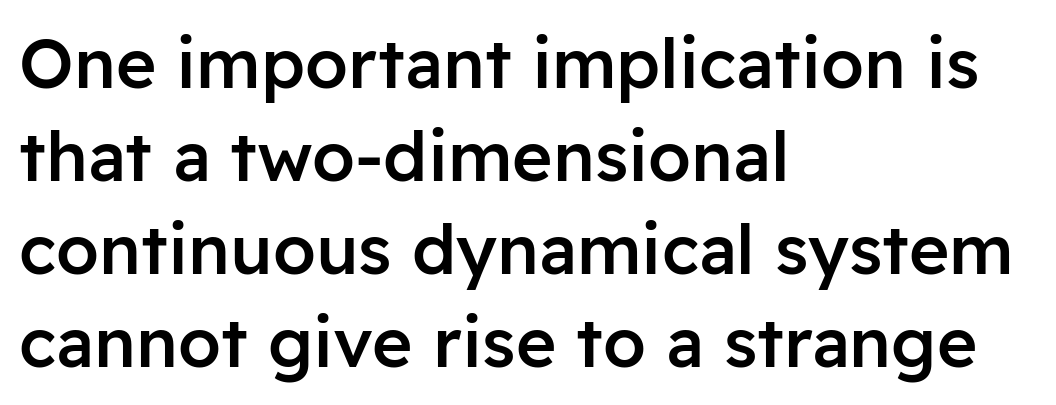
The image shows 69 px semibold sans-serif type, upright; set left-aligned, normal line spacing (1.35x), normal letter spacing, not underlined; low stroke contrast and a medium x-height.
